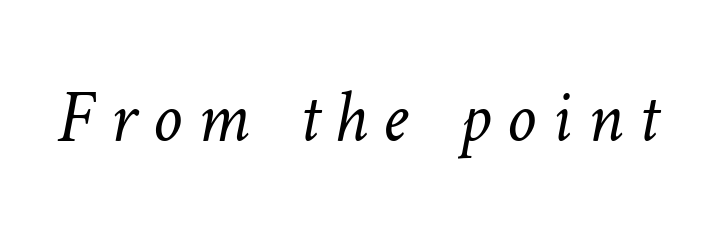
Looks like regular typesetting: each glyph gets only the width it needs. The glyphs are unaccompanied by any horizontal stroke below them. This sample uses expanded letter spacing, leaving extra air between glyphs. This is not heavy type; no bold has been used.
